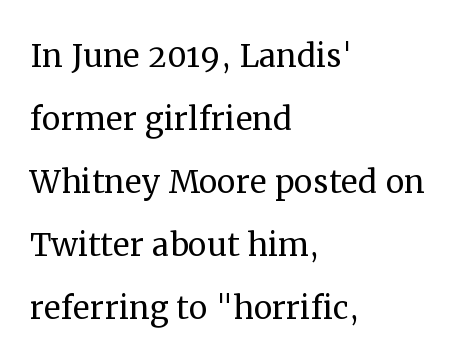
These lines sit exactly where default settings would place them. Counters stay open thanks to moderate or lighter strokes. Do the characters align in a grid? No, the font is proportional. Quick note: underline off.
